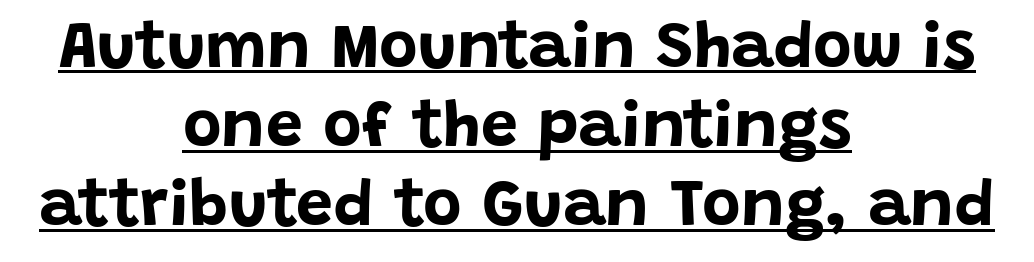
The image shows 66 px bold sans-serif type, upright; set centered, line spacing 1.2x, normal letter spacing, underlined; low stroke contrast and a large x-height.
